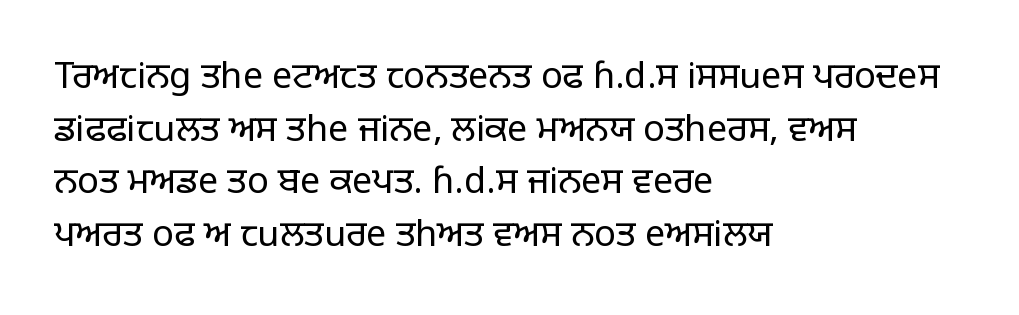
The image shows 36 px regular-weight sans-serif type, upright; set left-aligned, normal line spacing (1.46x), normal letter spacing, not underlined; low stroke contrast and a large x-height.
